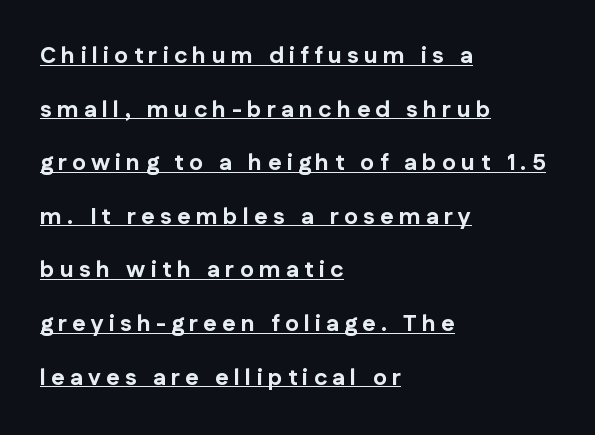
The image shows 23 px bold type, upright; set left-aligned, loose line spacing (2.33x), unusually wide letter spacing (+0.23 em), underlined.
